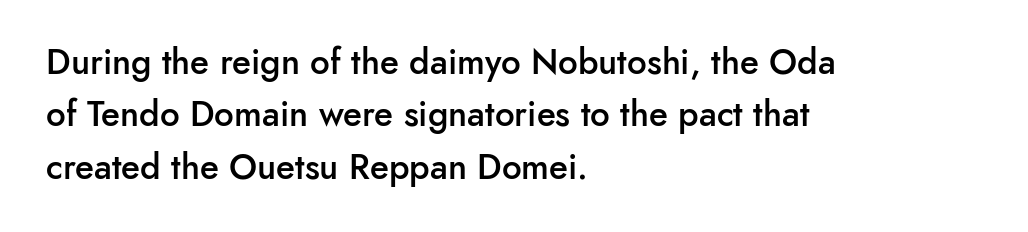
Tracking here is standard; glyphs follow each other at the usual distance. A typesetter would mark this as roman, not italic. Horizontal bands of white between lines are of average thickness. I'd call this a sans setting — the letters go barefoot. The glyphs are unaccompanied by any horizontal stroke below them. Spacing verdict: proportional, widths tailored to each character.
